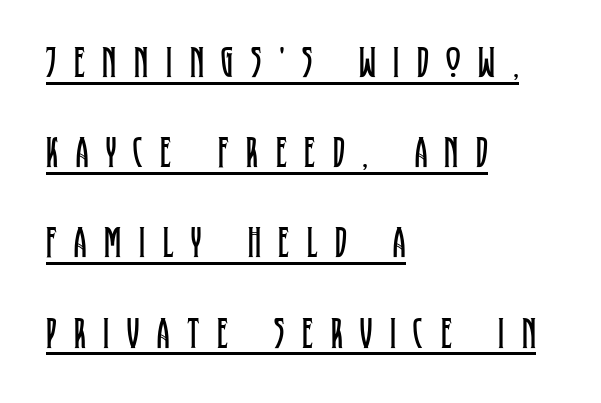
Q: Is the text bold? A: No.
Q: Is the text italic (slanted)? A: No, it is upright.
Q: Is the typeface a serif or a sans-serif typeface? A: Serif.
Q: Is the text underlined? A: Yes.
Q: How is the paragraph aligned? A: Left-aligned.
Q: Is the spacing between letters normal or unusually wide? A: Unusually wide.
Q: Is the spacing between lines tight, normal or loose? A: Loose.
Q: Width (condensed, normal, or wide)? A: Condensed.
Q: Stroke contrast? A: Low.
Q: x-height? A: Large.
Q: Monospaced? A: No.
